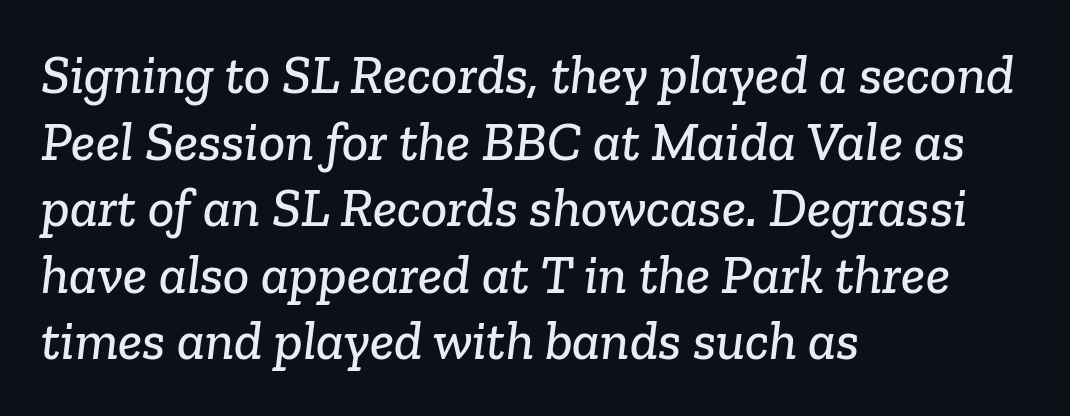
Q: Is the typeface a serif or a sans-serif typeface? A: Serif.
Q: Is the text underlined? A: No.
Q: How is the paragraph aligned? A: Left-aligned.
Q: Is the spacing between letters normal or unusually wide? A: Normal.
Q: Width (condensed, normal, or wide)? A: Normal.
Q: Stroke contrast? A: Low.
Q: x-height? A: Medium.
Q: Monospaced? A: No.
